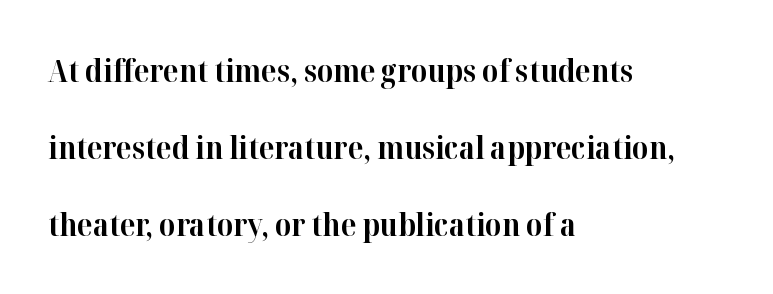
The rendering shows small feet on the letterforms — a serif design. The typesetter chose a ragged-right arrangement here. Typographic density is high because the face is bold. A great deal of white space separates one row of letters from the next. This is the regular roman posture of the typeface. These lines are rendered in a variable-pitch font.
